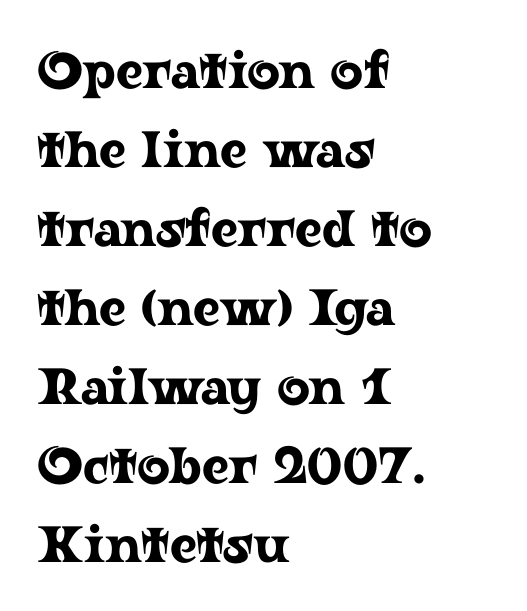
{"serif": "yes", "italic": "no", "width": "wide", "stroke_contrast": "low", "x_height": "medium", "monospaced": "no", "underline": "no", "align": "left", "line_spacing": "normal", "line_spacing_ratio": 1.55, "letter_spacing": "normal", "letter_spacing_em": 0.0, "glyph_px": 51}
